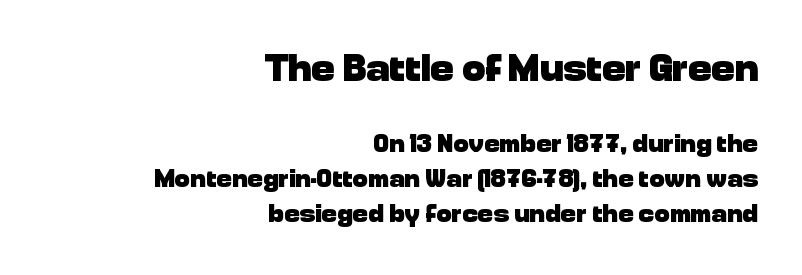
{"serif": "no", "italic": "no", "bold": "yes", "weight": "heavy", "width": "normal", "stroke_contrast": "low", "x_height": "medium", "monospaced": "no", "underline": "no", "align": "right", "line_spacing": "normal", "line_spacing_ratio": 1.34, "letter_spacing": "normal", "letter_spacing_em": 0.0, "larger_block": "first", "size_ratio": 1.5, "glyph_px": 39}
